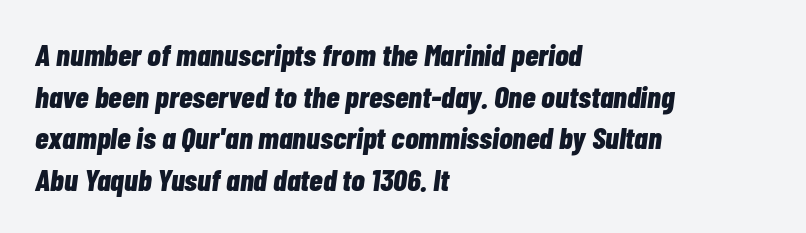
The image shows 31 px bold, condensed type, italic (leaning right); set left-aligned, normal line spacing (1.34x), normal letter spacing, not underlined; low stroke contrast and a medium x-height.
